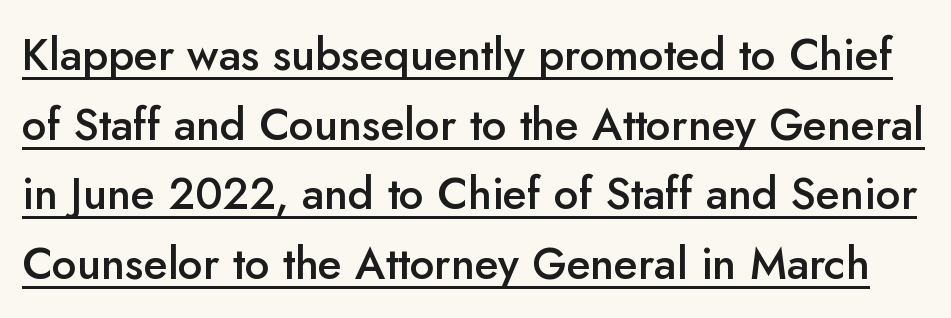
This is the regular roman posture of the typeface. Note the varied advance widths — an 'i' is clearly narrower than an 'm'. These lines sit exactly where default settings would place them. Type style note: lacks serifs. Default kerning and tracking; the words read as compact shapes. Honestly, the underline is the first thing you notice here.
